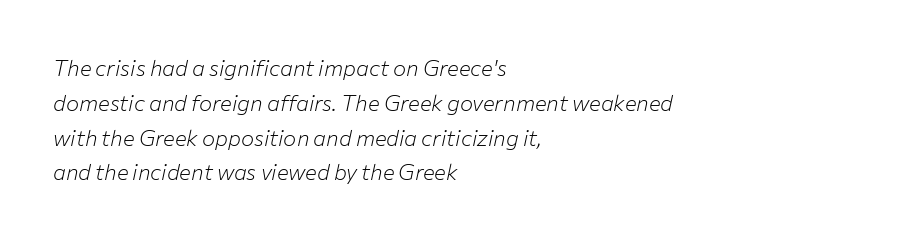
{"italic": "yes", "lean": "right", "slant_degrees": 12, "bold": "no", "underline": "no", "align": "left", "line_spacing": "normal", "line_spacing_ratio": 1.58, "letter_spacing": "normal", "letter_spacing_em": 0.0, "glyph_px": 22}
